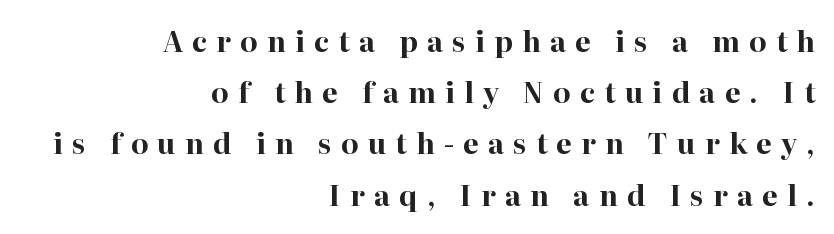
Q: Is the text bold? A: Yes.
Q: Is the text italic (slanted)? A: No, it is upright.
Q: Is the typeface a serif or a sans-serif typeface? A: Serif.
Q: Is the text underlined? A: No.
Q: How is the paragraph aligned? A: Right-aligned.
Q: Is the spacing between letters normal or unusually wide? A: Unusually wide.
Q: Width (condensed, normal, or wide)? A: Normal.
Q: Stroke contrast? A: High.
Q: x-height? A: Medium.
Q: Monospaced? A: No.
